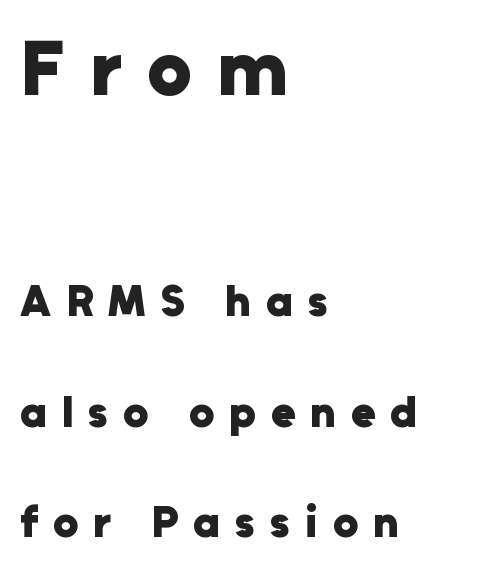
Q: Is the text bold? A: Yes.
Q: Is the text italic (slanted)? A: No, it is upright.
Q: Is the typeface a serif or a sans-serif typeface? A: Sans-serif.
Q: Is the text underlined? A: No.
Q: How is the paragraph aligned? A: Left-aligned.
Q: Is the spacing between letters normal or unusually wide? A: Unusually wide.
Q: Is the spacing between lines tight, normal or loose? A: Loose.
Q: Which block of text is set in a larger size, the first (top) or the second (bottom)? A: The first (top) one.
Q: Width (condensed, normal, or wide)? A: Normal.
Q: Stroke contrast? A: Low.
Q: x-height? A: Medium.
Q: Monospaced? A: No.
